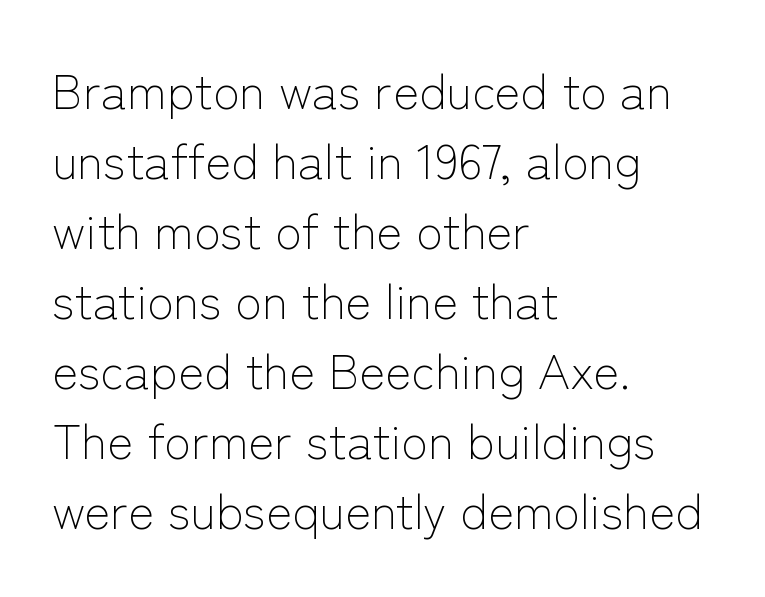
The image shows 49 px light sans-serif type, upright; set left-aligned, normal line spacing (1.43x), normal letter spacing, not underlined; low stroke contrast and a medium x-height.
